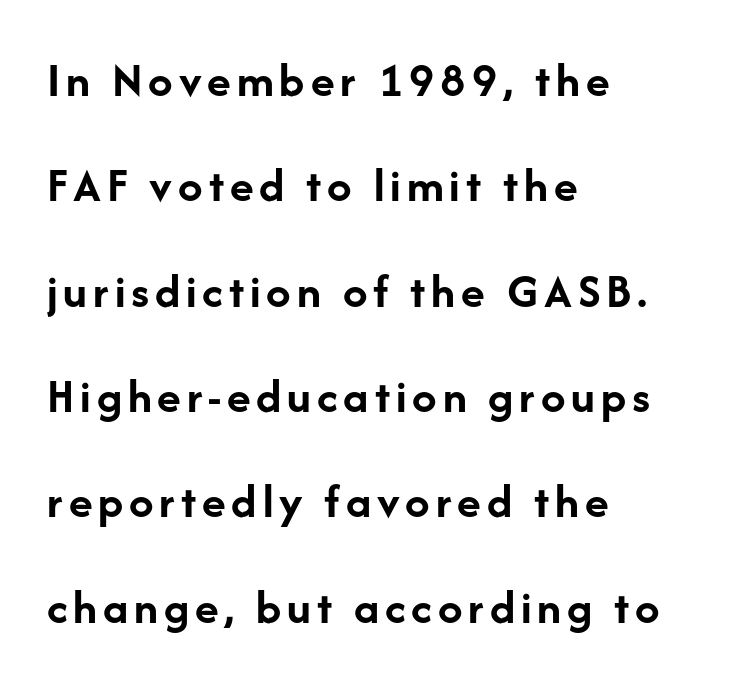
The image shows 49 px semibold sans-serif type, upright; set left-aligned, loose line spacing (2.15x), not underlined; low stroke contrast and a medium x-height.
